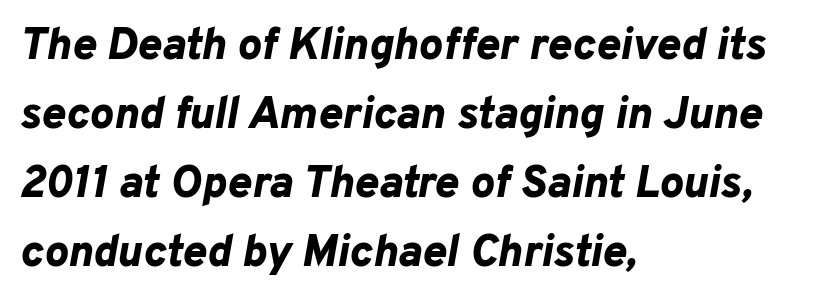
The image shows 45 px bold type, italic (leaning right); set left-aligned, normal line spacing (1.53x), normal letter spacing, not underlined; low stroke contrast and a medium x-height.
